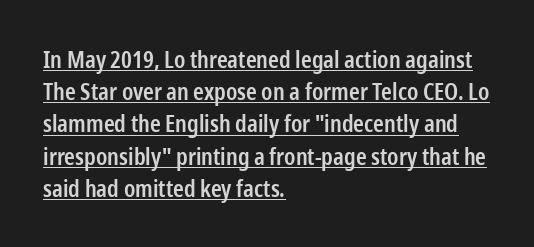
Q: Is the text bold? A: Semi-bold.
Q: Is the text italic (slanted)? A: No, it is upright.
Q: Is the text underlined? A: Yes.
Q: How is the paragraph aligned? A: Left-aligned.
Q: Is the spacing between letters normal or unusually wide? A: Normal.
Q: Is the spacing between lines tight, normal or loose? A: Normal.
